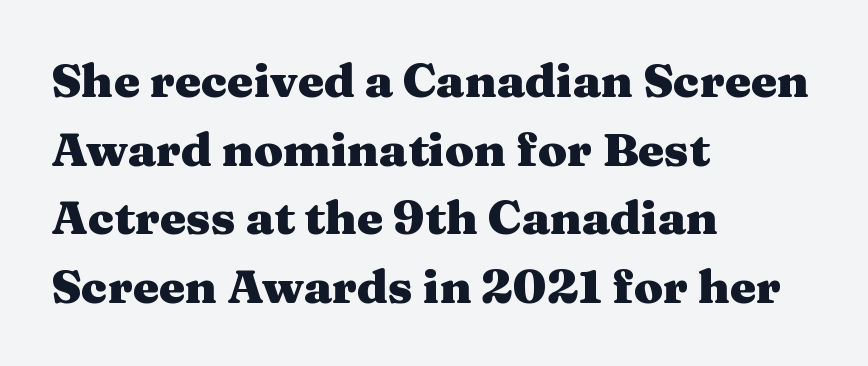
{"serif": "yes", "italic": "no", "bold": "yes", "weight": "heavy", "width": "wide", "stroke_contrast": "medium", "x_height": "medium", "monospaced": "no", "underline": "no", "align": "left", "line_spacing": "normal", "line_spacing_ratio": 1.46, "letter_spacing": "normal", "letter_spacing_em": 0.0, "glyph_px": 47}
